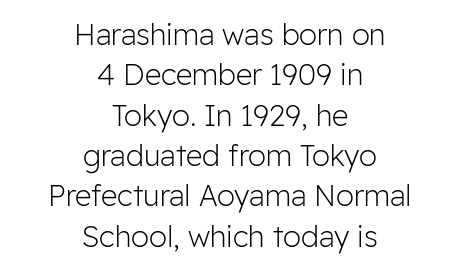
The image shows 29 px light sans-serif type, upright; set centered, normal line spacing (1.39x), normal letter spacing, not underlined; low stroke contrast and a medium x-height.
